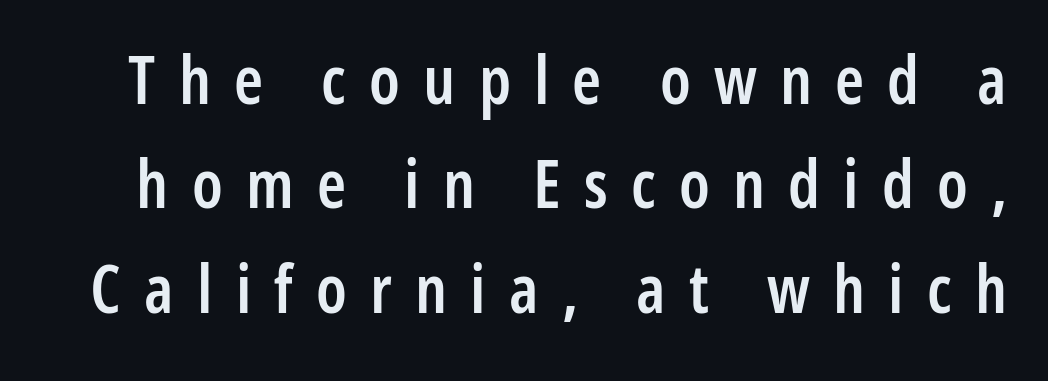
{"serif": "no", "italic": "no", "bold": "semi", "weight": "semibold", "width": "condensed", "stroke_contrast": "low", "x_height": "medium", "monospaced": "no", "underline": "no", "line_spacing": "normal", "line_spacing_ratio": 1.58, "letter_spacing": "wide", "letter_spacing_em": 0.35, "glyph_px": 66}
